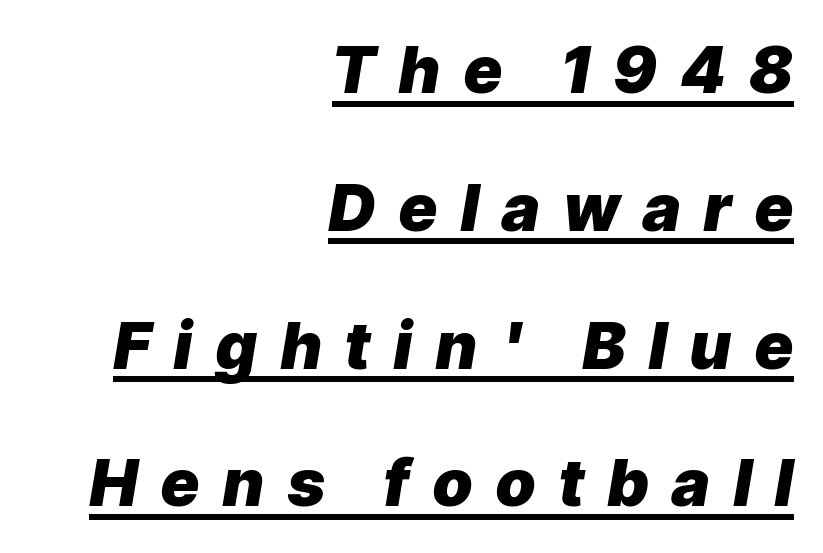
{"italic": "yes", "lean": "right", "slant_degrees": 9, "bold": "yes", "weight": "heavy", "width": "normal", "stroke_contrast": "low", "x_height": "medium", "monospaced": "no", "underline": "yes", "align": "right", "line_spacing": "loose", "line_spacing_ratio": 2.12, "letter_spacing": "wide", "letter_spacing_em": 0.37, "glyph_px": 65}
